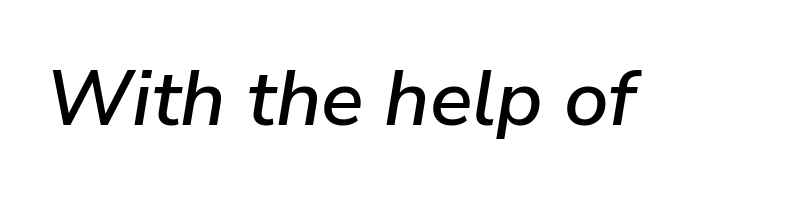
The image shows 79 px text type, italic (leaning right); set normal letter spacing, not underlined; low stroke contrast and a medium x-height.
